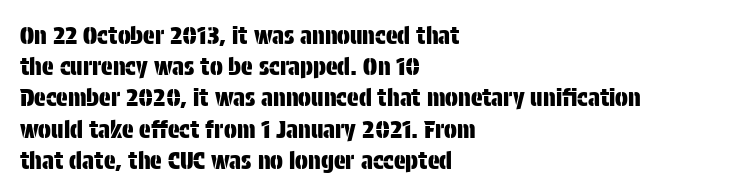
The image shows 24 px text type, upright; set left-aligned, normal line spacing (1.3x), normal letter spacing, not underlined.
